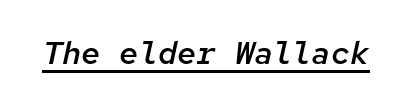
The image shows 32 px semibold type, italic (leaning right), monospaced; set normal letter spacing, underlined; low stroke contrast and a medium x-height.
